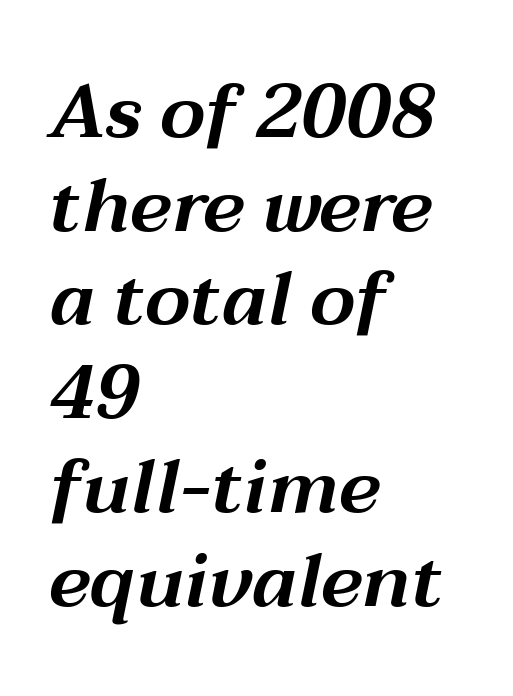
Q: Is the text italic (slanted)? A: Yes, it leans right by about 12 degrees.
Q: Is the text underlined? A: No.
Q: How is the paragraph aligned? A: Left-aligned.
Q: Is the spacing between letters normal or unusually wide? A: Normal.
Q: Is the spacing between lines tight, normal or loose? A: Normal.
Q: Width (condensed, normal, or wide)? A: Wide.
Q: Stroke contrast? A: Medium.
Q: x-height? A: Medium.
Q: Monospaced? A: No.
